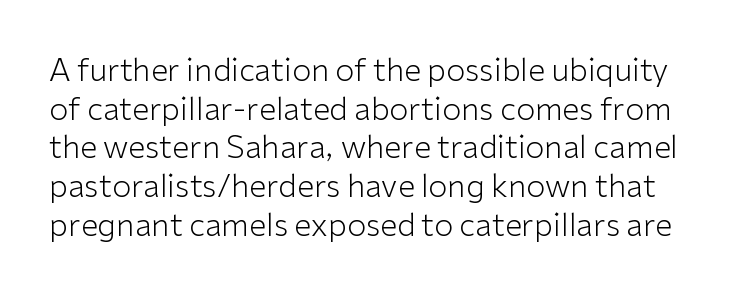
The image shows 31 px light sans-serif type, upright; set normal line spacing (1.25x), normal letter spacing, not underlined; low stroke contrast and a medium x-height.
